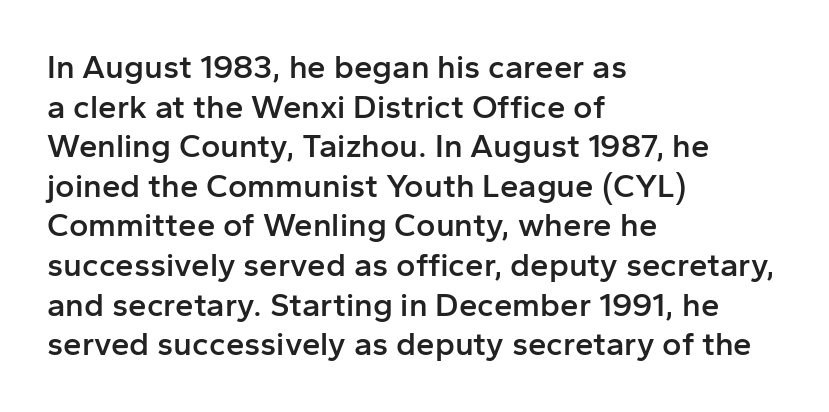
{"serif": "no", "italic": "no", "bold": "semi", "weight": "semibold", "width": "normal", "stroke_contrast": "low", "x_height": "medium", "monospaced": "no", "underline": "no", "align": "left", "line_spacing_ratio": 1.2, "letter_spacing": "normal", "letter_spacing_em": 0.0, "glyph_px": 33}
